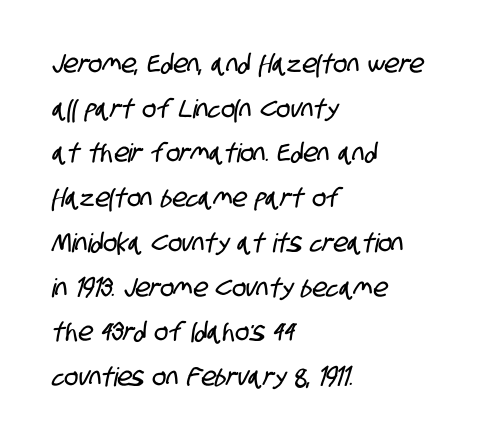
{"underline": "no", "align": "left", "line_spacing_ratio": 1.72, "letter_spacing": "normal", "letter_spacing_em": 0.0, "glyph_px": 26}
